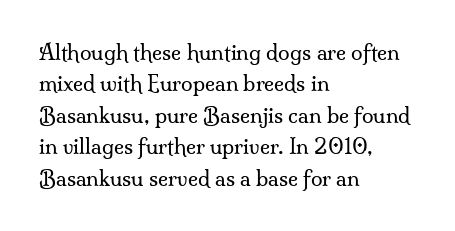
Each row of text sits above clean, open space. Italic? Not at all — the glyphs are vertical. Typeset ragged right — the left edge is the straight one. Each word holds together tightly as a unit, with standard inter-letter gaps. Interline gaps are of average width in this sample.
